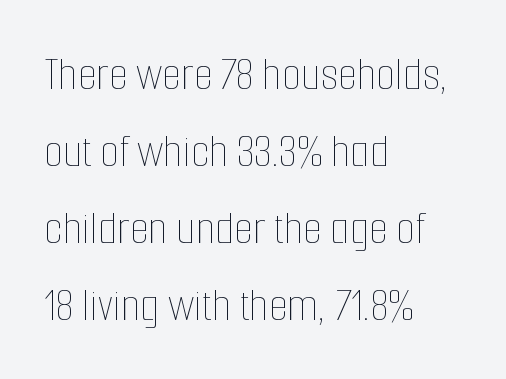
The image shows 49 px thin, condensed type, upright; set left-aligned, normal line spacing (1.57x), normal letter spacing, not underlined; low stroke contrast and a medium x-height.
